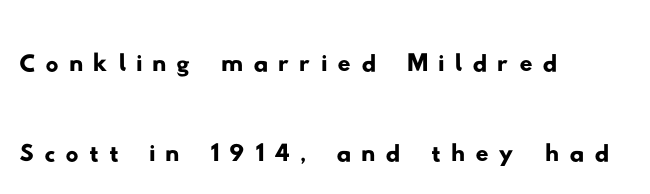
Line starts are locked; line ends wander. Proportional: the letters do not fall into vertical columns. Classification — sans serif. The space beneath each line is pristine and unruled.
